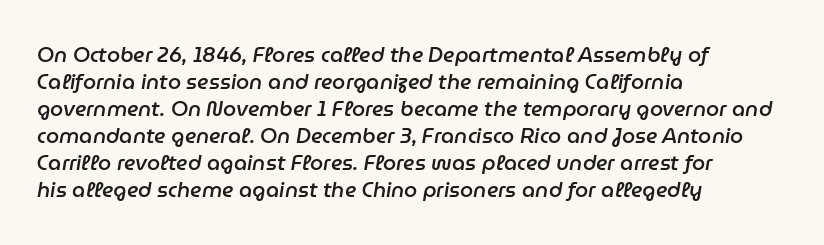
{"italic": "yes", "lean": "right", "slant_degrees": 9, "bold": "semi", "underline": "no", "align": "left", "line_spacing": "normal", "line_spacing_ratio": 1.29, "letter_spacing": "normal", "letter_spacing_em": 0.0, "glyph_px": 21}
